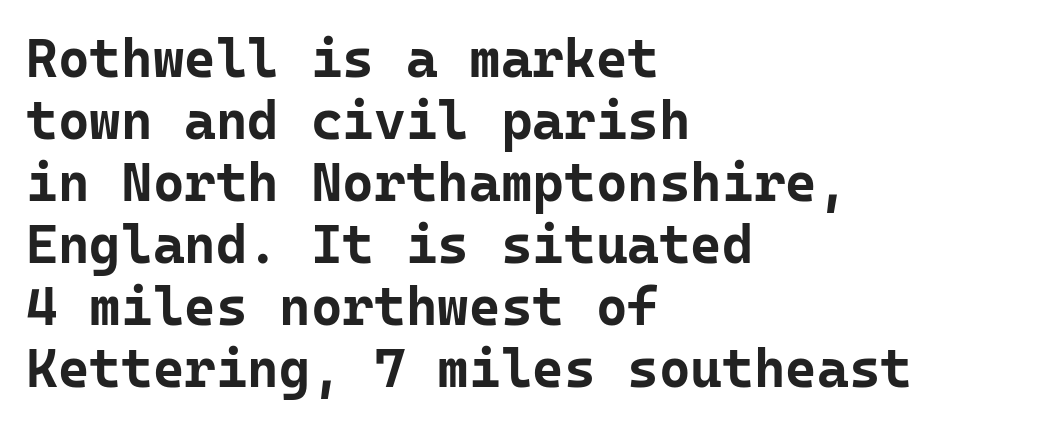
Ascenders rise straight up at ninety degrees. Spacing between characters is what you'd get straight out of the box. The lines are packed closely together with very little leading. Is this a fixed-width face? Yes — each glyph sits in an identical cell. This rendering uses left alignment, leaving the right contour irregular. Does the weight exceed regular? Yes, all the way to bold.
